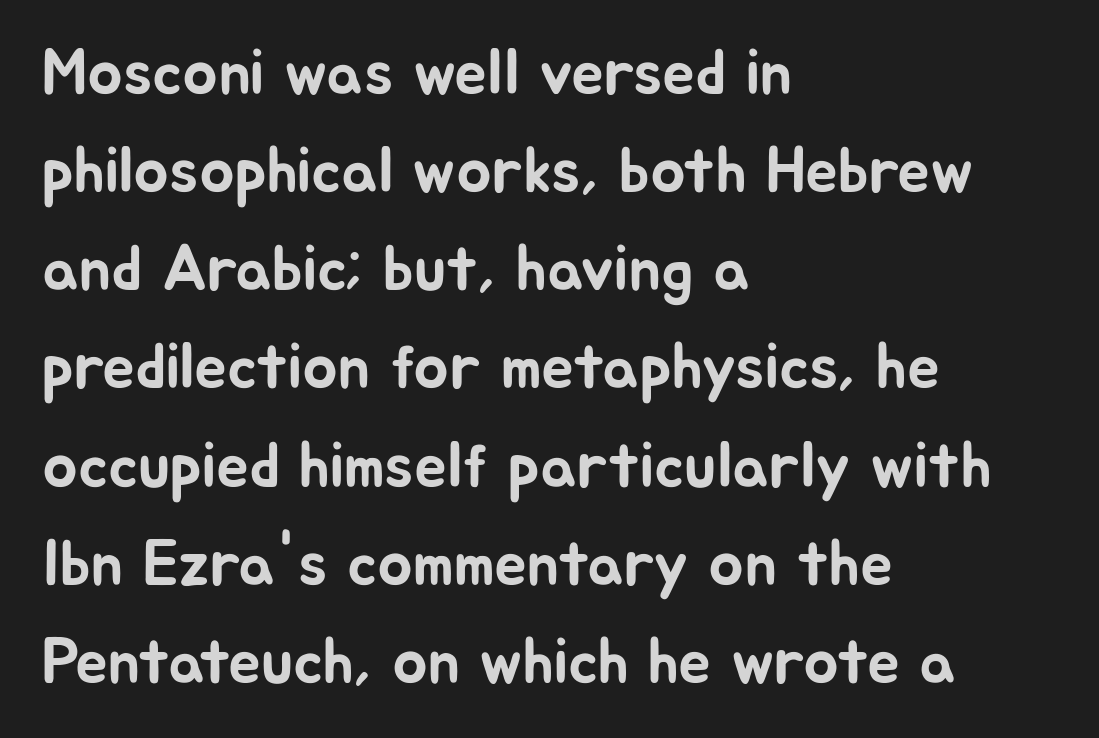
{"serif": "no", "italic": "no", "width": "normal", "stroke_contrast": "low", "x_height": "medium", "monospaced": "no", "underline": "no", "align": "left", "line_spacing": "normal", "line_spacing_ratio": 1.51, "letter_spacing": "normal", "letter_spacing_em": 0.0, "glyph_px": 65}
